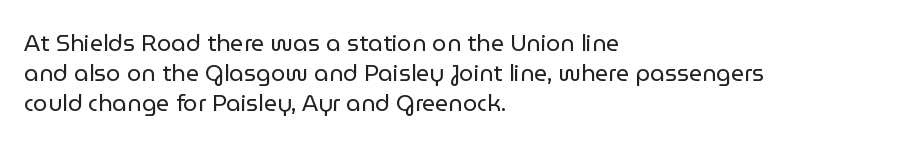
{"italic": "no", "bold": "no", "underline": "no", "align": "left", "line_spacing": "normal", "line_spacing_ratio": 1.3, "letter_spacing": "normal", "letter_spacing_em": 0.0, "glyph_px": 23}
